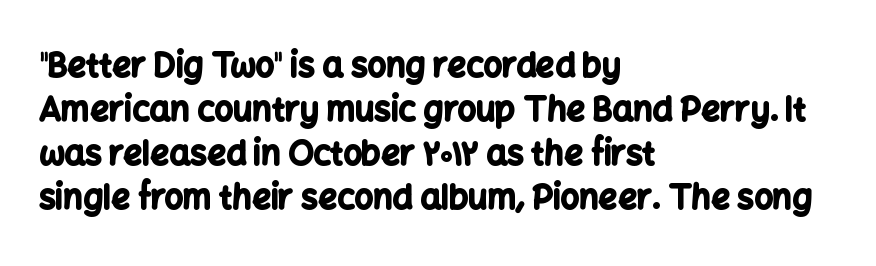
Q: Is the text bold? A: Yes.
Q: Is the text italic (slanted)? A: No, it is upright.
Q: Is the typeface a serif or a sans-serif typeface? A: Sans-serif.
Q: Is the text underlined? A: No.
Q: How is the paragraph aligned? A: Left-aligned.
Q: Is the spacing between letters normal or unusually wide? A: Normal.
Q: Is the spacing between lines tight, normal or loose? A: Normal.
Q: Width (condensed, normal, or wide)? A: Normal.
Q: Stroke contrast? A: Low.
Q: x-height? A: Medium.
Q: Monospaced? A: No.
